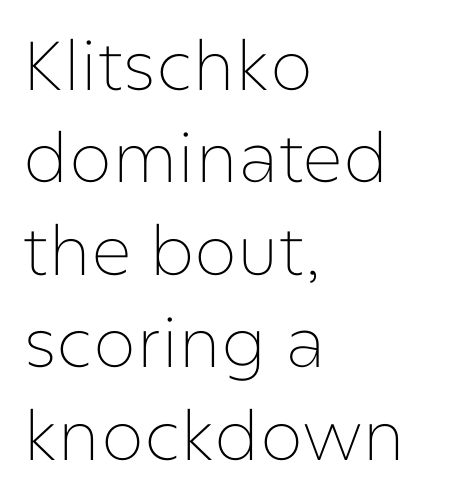
The image shows 69 px thin sans-serif type, upright; set left-aligned, normal line spacing (1.34x), normal letter spacing, not underlined; low stroke contrast and a medium x-height.
